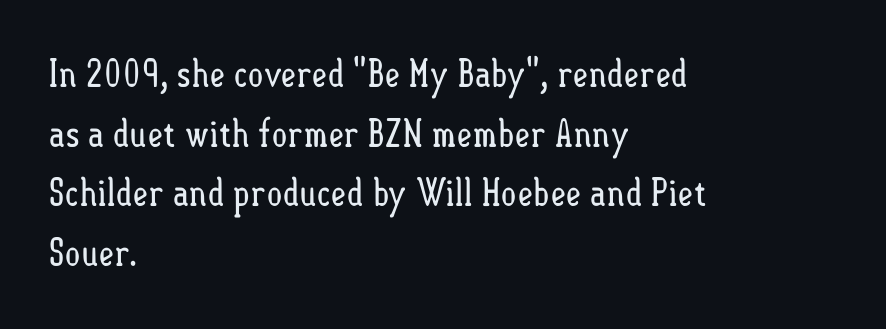
The image shows 38 px regular-weight, condensed type, upright; set left-aligned, normal line spacing (1.57x), normal letter spacing, not underlined; low stroke contrast and a small x-height.
